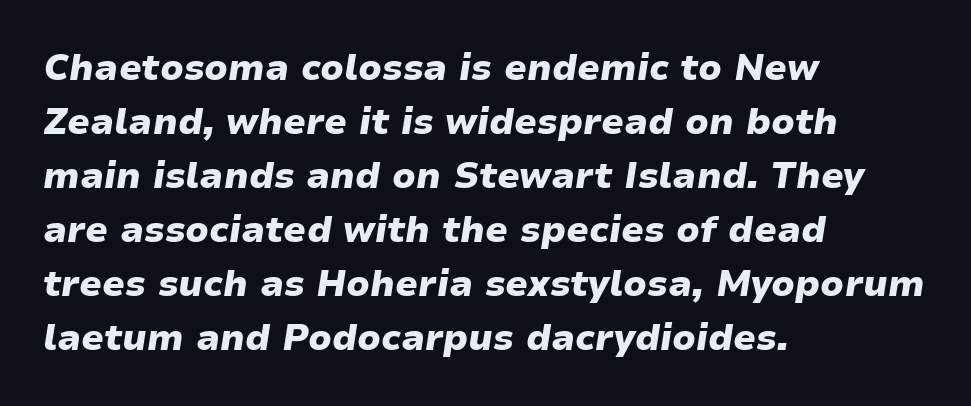
{"italic": "yes", "lean": "right", "slant_degrees": 9, "bold": "yes", "weight": "heavy", "width": "wide", "stroke_contrast": "low", "x_height": "medium", "monospaced": "no", "underline": "no", "align": "left", "line_spacing": "normal", "line_spacing_ratio": 1.5, "letter_spacing": "normal", "letter_spacing_em": 0.0, "glyph_px": 36}
